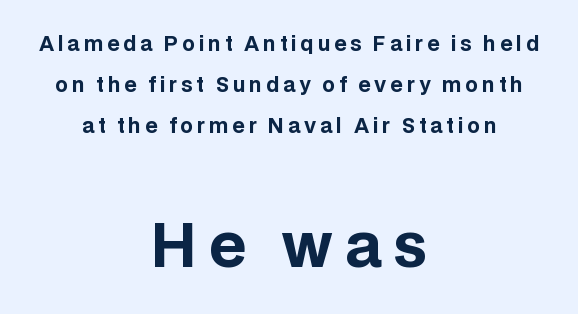
The image shows 60 px bold sans-serif type, upright; set centered, loose line spacing (2.06x), not underlined; the second (bottom) block is 3.0x larger; low stroke contrast and a large x-height.
